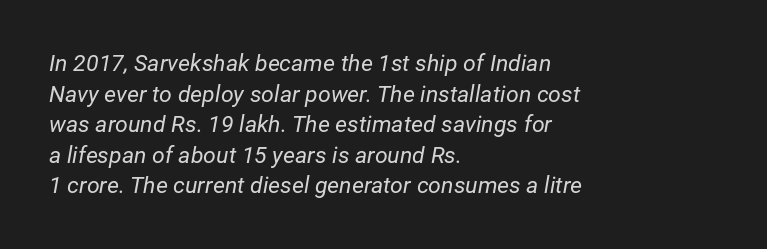
Q: Is the text bold? A: No.
Q: Is the text italic (slanted)? A: Yes, it leans right by about 12 degrees.
Q: Is the text underlined? A: No.
Q: How is the paragraph aligned? A: Left-aligned.
Q: Is the spacing between letters normal or unusually wide? A: Normal.
Q: Is the spacing between lines tight, normal or loose? A: Normal.
